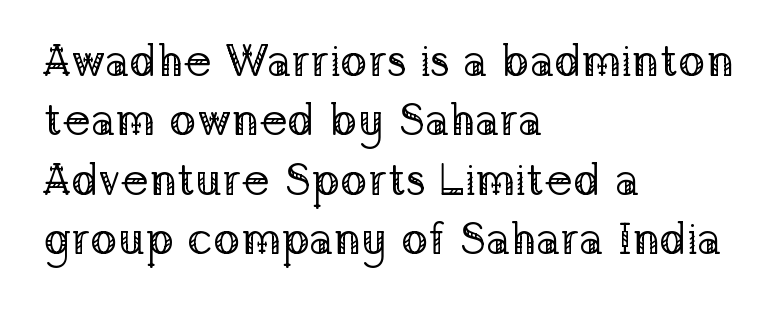
{"serif": "yes", "italic": "no", "bold": "no", "weight": "regular", "width": "normal", "stroke_contrast": "low", "x_height": "medium", "monospaced": "no", "underline": "no", "align": "left", "line_spacing": "normal", "line_spacing_ratio": 1.32, "letter_spacing": "normal", "letter_spacing_em": 0.0, "glyph_px": 45}
